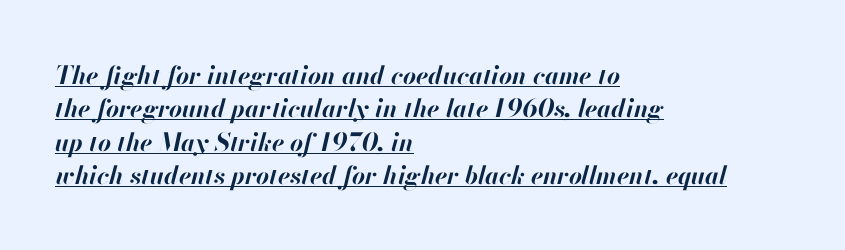
{"italic": "yes", "lean": "right", "slant_degrees": 13, "bold": "yes", "underline": "yes", "align": "left", "line_spacing": "normal", "line_spacing_ratio": 1.34, "letter_spacing": "normal", "letter_spacing_em": 0.0, "glyph_px": 25}
